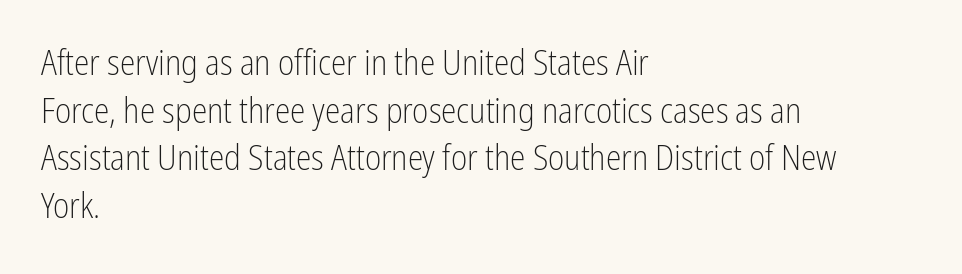
{"serif": "no", "italic": "no", "bold": "no", "weight": "light", "width": "condensed", "stroke_contrast": "low", "x_height": "medium", "monospaced": "no", "underline": "no", "align": "left", "line_spacing": "normal", "line_spacing_ratio": 1.36, "letter_spacing": "normal", "letter_spacing_em": 0.0, "glyph_px": 35}
